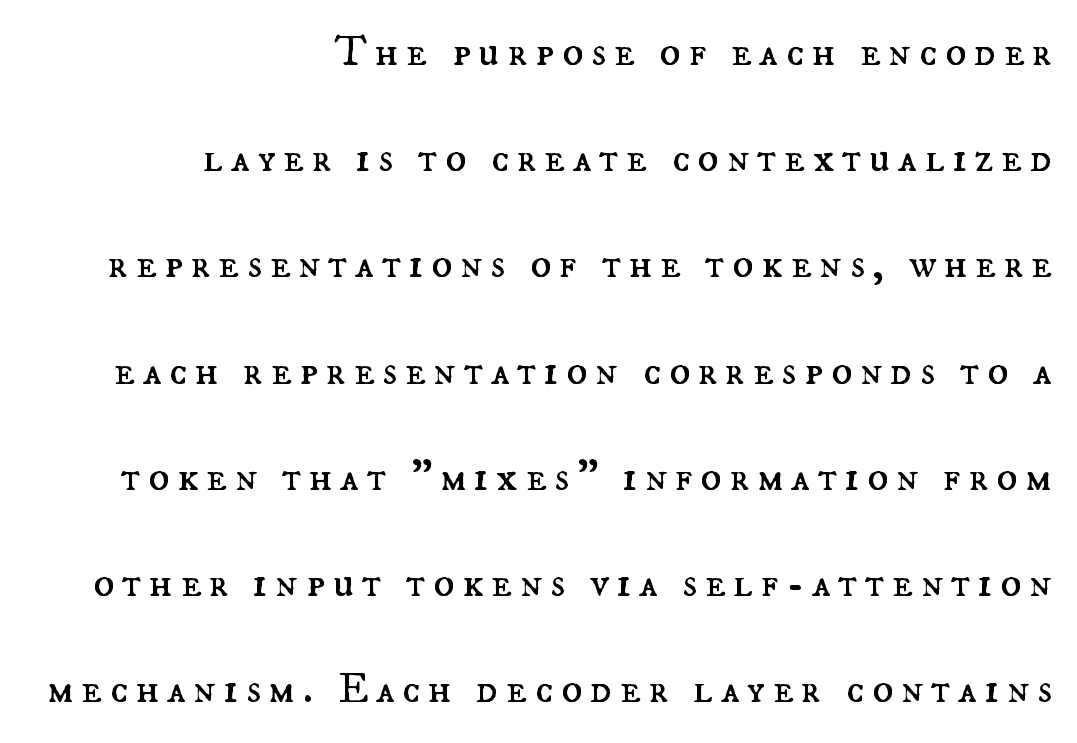
{"italic": "no", "bold": "no", "weight": "regular", "width": "normal", "stroke_contrast": "medium", "x_height": "small", "monospaced": "no", "underline": "no", "align": "right", "line_spacing": "loose", "line_spacing_ratio": 2.47, "glyph_px": 43}
